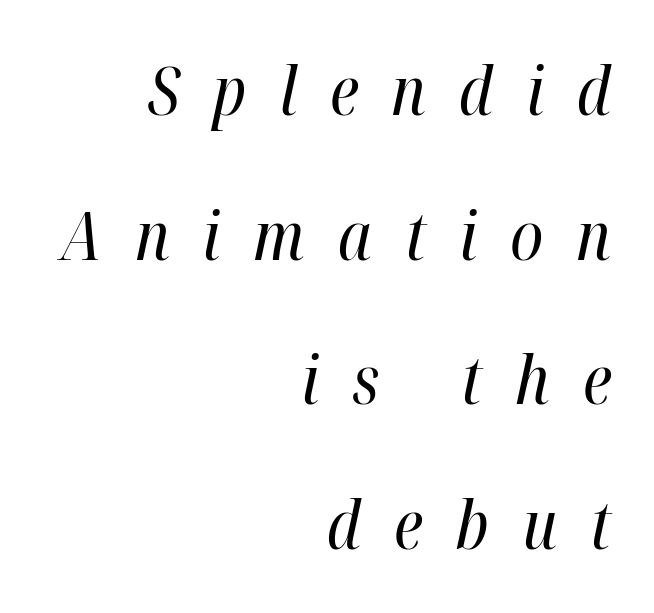
The image shows 67 px regular-weight, condensed type, italic (leaning right); set right-aligned, loose line spacing (2.16x), unusually wide letter spacing (+0.49 em), not underlined; high stroke contrast and a medium x-height.
